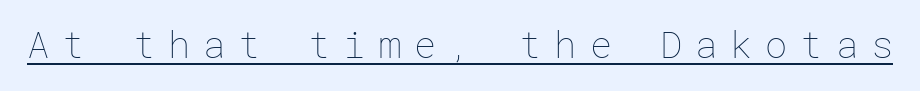
The image shows 37 px thin type, upright; set unusually wide letter spacing (+0.35 em), underlined; low stroke contrast and a medium x-height.
